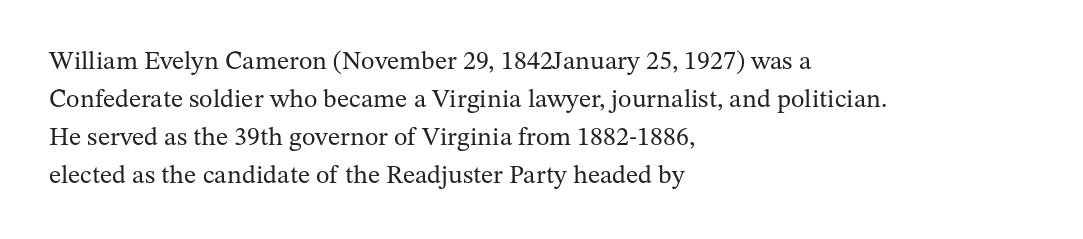
Visually the block forms a straight wall on the left and a jagged coastline on the right. Caption: standard tracking, unaltered. The type sits square on the baseline with zero lean. Weight: not bold — regular or lighter.
